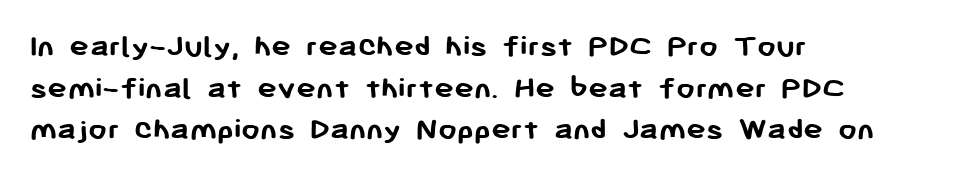
The image shows 33 px semibold sans-serif type, upright; set left-aligned, normal line spacing (1.26x), normal letter spacing, not underlined; low stroke contrast and a medium x-height.
